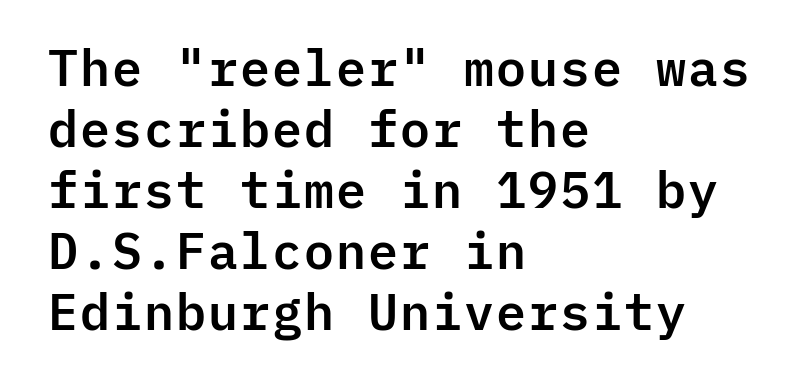
The image shows 50 px sans-serif type, upright, monospaced; set left-aligned, line spacing 1.22x, normal letter spacing, not underlined; low stroke contrast and a medium x-height.
